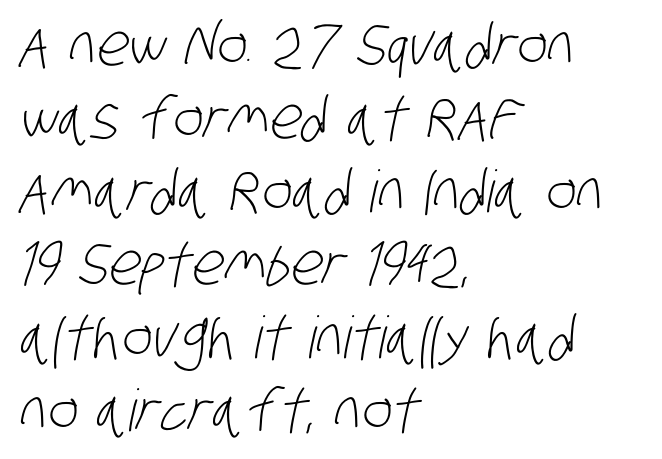
Q: Is the text bold? A: No.
Q: Is the typeface a serif or a sans-serif typeface? A: Sans-serif.
Q: Is the text underlined? A: No.
Q: How is the paragraph aligned? A: Left-aligned.
Q: Is the spacing between letters normal or unusually wide? A: Normal.
Q: Is the spacing between lines tight, normal or loose? A: Normal.
Q: Width (condensed, normal, or wide)? A: Condensed.
Q: Stroke contrast? A: Low.
Q: x-height? A: Large.
Q: Monospaced? A: No.
